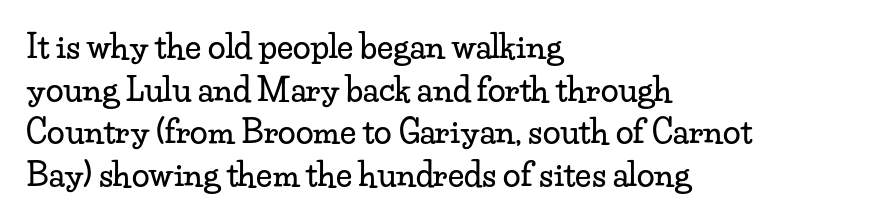
The image shows 32 px wide serif type, upright; set left-aligned, normal line spacing (1.33x), normal letter spacing, not underlined; low stroke contrast and a small x-height.
